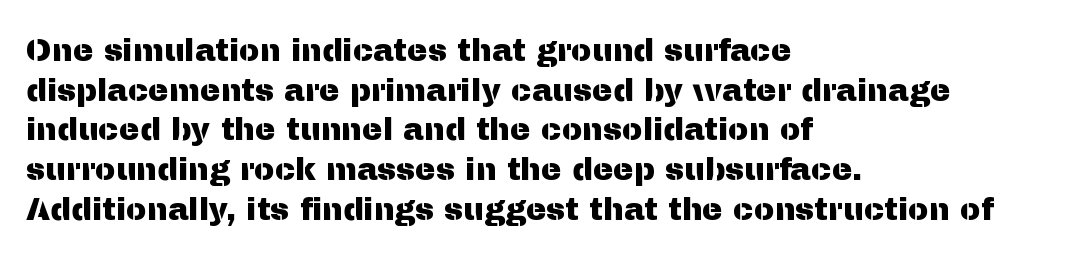
{"serif": "no", "italic": "no", "width": "normal", "stroke_contrast": "medium", "x_height": "medium", "monospaced": "no", "underline": "no", "align": "left", "line_spacing": "normal", "line_spacing_ratio": 1.28, "letter_spacing": "normal", "letter_spacing_em": 0.0, "glyph_px": 31}
